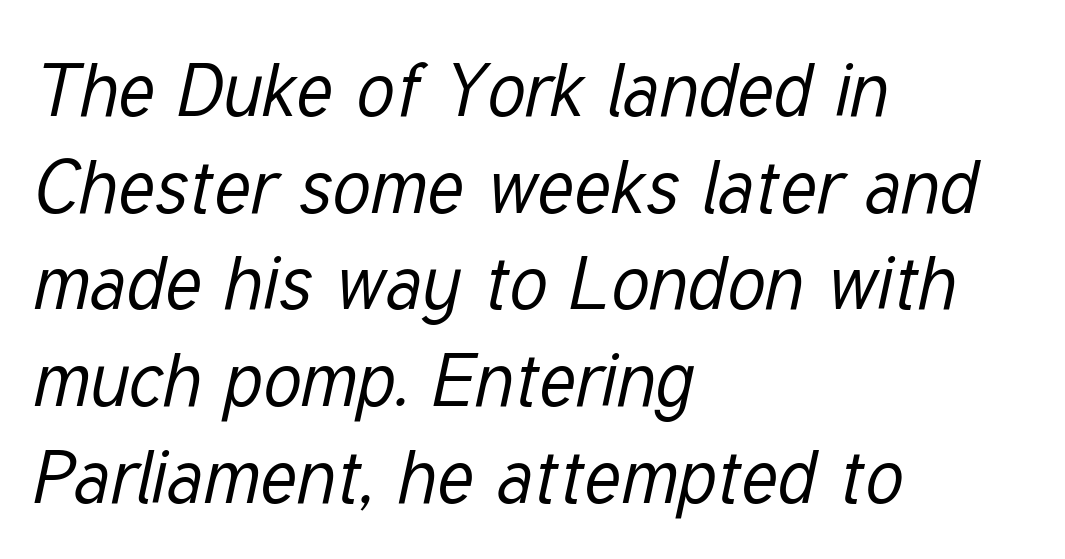
Varying glyph widths throughout — classic text-font behaviour. Stroke mass is kept to a normal reading level or below. Tracking value appears to be zero — textbook default spacing. The lines sit at an ordinary, default distance from one another. Rule under the text: the space is simply empty. The axis of the letterforms is tilted away from vertical.
